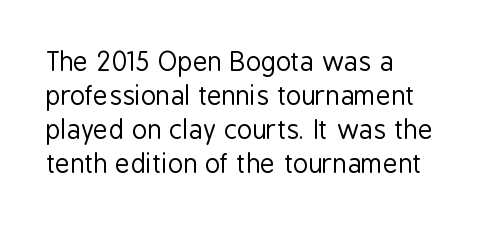
{"italic": "no", "bold": "no", "underline": "no", "align": "left", "line_spacing": "normal", "line_spacing_ratio": 1.31, "letter_spacing": "normal", "letter_spacing_em": 0.0, "glyph_px": 26}
